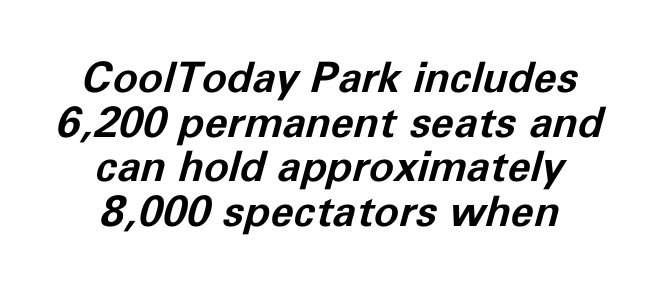
Q: Is the text bold? A: Yes.
Q: Is the text italic (slanted)? A: Yes, it leans right by about 11 degrees.
Q: Is the text underlined? A: No.
Q: How is the paragraph aligned? A: Centered.
Q: Is the spacing between letters normal or unusually wide? A: Normal.
Q: Is the spacing between lines tight, normal or loose? A: Tight.
Q: Width (condensed, normal, or wide)? A: Normal.
Q: Stroke contrast? A: Low.
Q: x-height? A: Medium.
Q: Monospaced? A: No.
